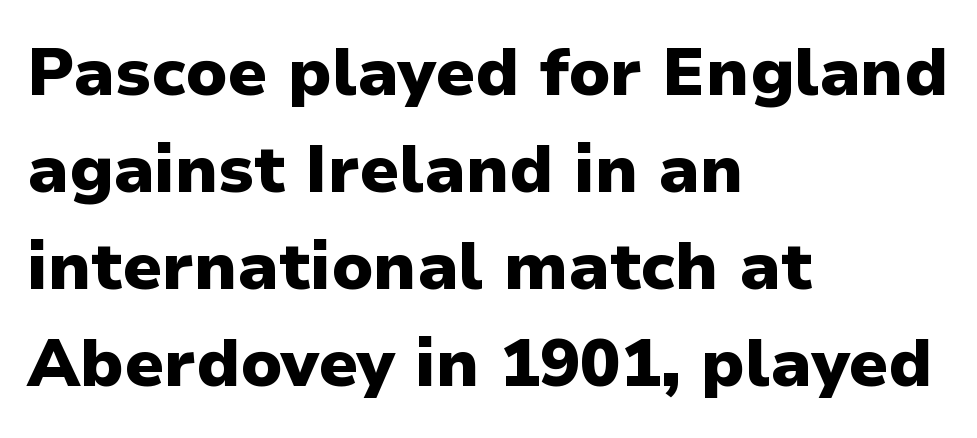
{"serif": "no", "italic": "no", "bold": "yes", "weight": "heavy", "width": "normal", "stroke_contrast": "low", "x_height": "medium", "monospaced": "no", "underline": "no", "align": "left", "line_spacing": "normal", "line_spacing_ratio": 1.45, "letter_spacing": "normal", "letter_spacing_em": 0.0, "glyph_px": 67}
